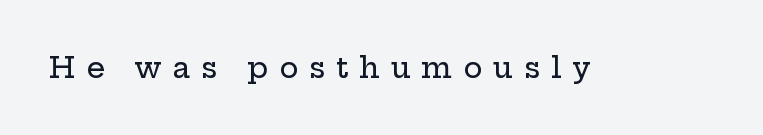
{"serif": "yes", "italic": "no", "width": "wide", "stroke_contrast": "low", "x_height": "medium", "monospaced": "no", "underline": "no", "letter_spacing": "wide", "letter_spacing_em": 0.37, "glyph_px": 29}
